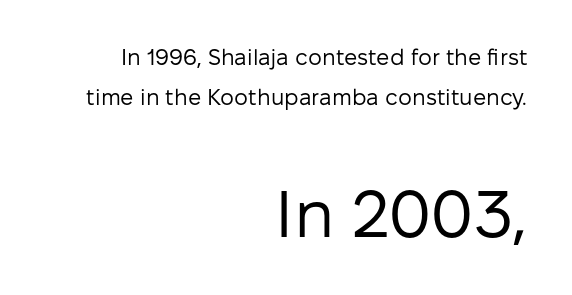
{"serif": "no", "italic": "no", "bold": "no", "weight": "regular", "width": "normal", "stroke_contrast": "low", "x_height": "medium", "monospaced": "no", "underline": "no", "align": "right", "line_spacing_ratio": 1.84, "letter_spacing": "normal", "letter_spacing_em": 0.0, "larger_block": "second", "size_ratio": 2.95, "glyph_px": 65}
